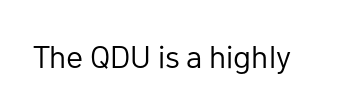
Q: Is the text bold? A: No.
Q: Is the text italic (slanted)? A: No, it is upright.
Q: Is the typeface a serif or a sans-serif typeface? A: Sans-serif.
Q: Is the text underlined? A: No.
Q: Is the spacing between letters normal or unusually wide? A: Normal.
Q: Width (condensed, normal, or wide)? A: Normal.
Q: Stroke contrast? A: Low.
Q: x-height? A: Medium.
Q: Monospaced? A: No.
